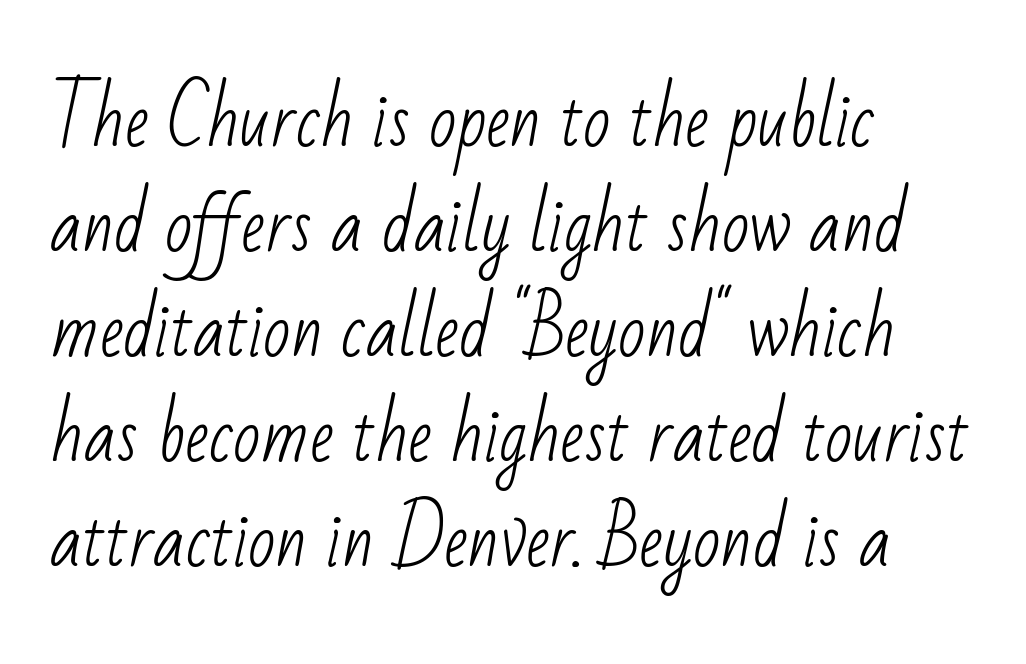
The image shows 72 px light, condensed sans-serif type; set left-aligned, normal line spacing (1.46x), normal letter spacing, not underlined; low stroke contrast and a small x-height.
